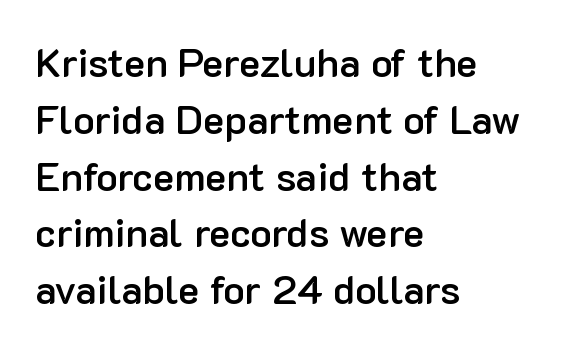
The image shows 40 px semibold sans-serif type, upright; set left-aligned, normal line spacing (1.42x), normal letter spacing, not underlined; low stroke contrast and a medium x-height.
